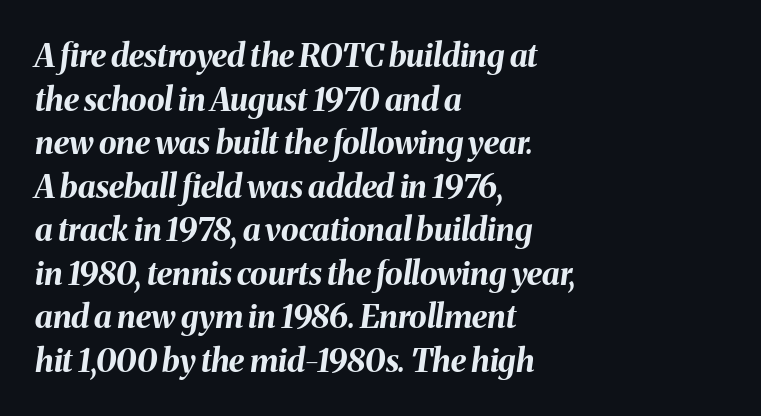
Q: Is the text bold? A: Yes.
Q: Is the text italic (slanted)? A: Yes, it leans right by about 8 degrees.
Q: Is the text underlined? A: No.
Q: How is the paragraph aligned? A: Left-aligned.
Q: Is the spacing between letters normal or unusually wide? A: Normal.
Q: Is the spacing between lines tight, normal or loose? A: Normal.
Q: Width (condensed, normal, or wide)? A: Normal.
Q: Stroke contrast? A: Medium.
Q: x-height? A: Medium.
Q: Monospaced? A: No.
